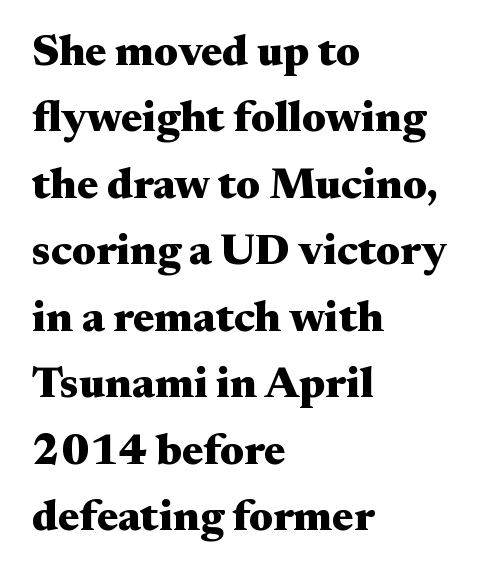
Letters rest on an invisible, unmarked baseline. These lines keep a tight, regular rhythm from letter to letter. Unlike italic type, these characters show no tilt at all. Vertically, the passage feels balanced, rows spaced as you'd expect.
